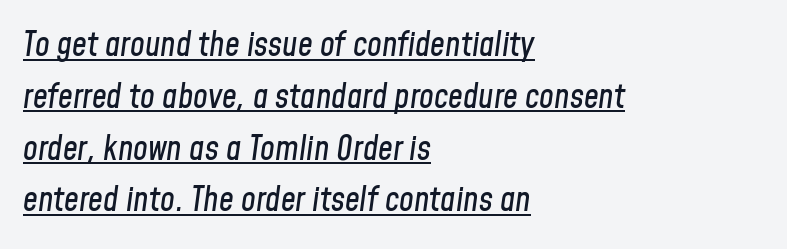
The image shows 33 px condensed type, italic (leaning right); set left-aligned, normal line spacing (1.57x), normal letter spacing, underlined; low stroke contrast and a medium x-height.
